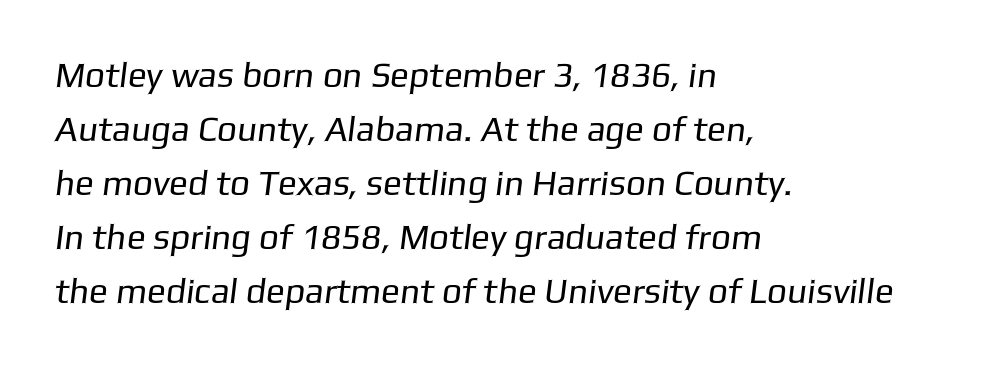
{"serif": "no", "bold": "no", "weight": "regular", "width": "normal", "stroke_contrast": "low", "x_height": "medium", "monospaced": "no", "underline": "no", "align": "left", "line_spacing": "normal", "line_spacing_ratio": 1.54, "letter_spacing": "normal", "letter_spacing_em": 0.0, "glyph_px": 35}
